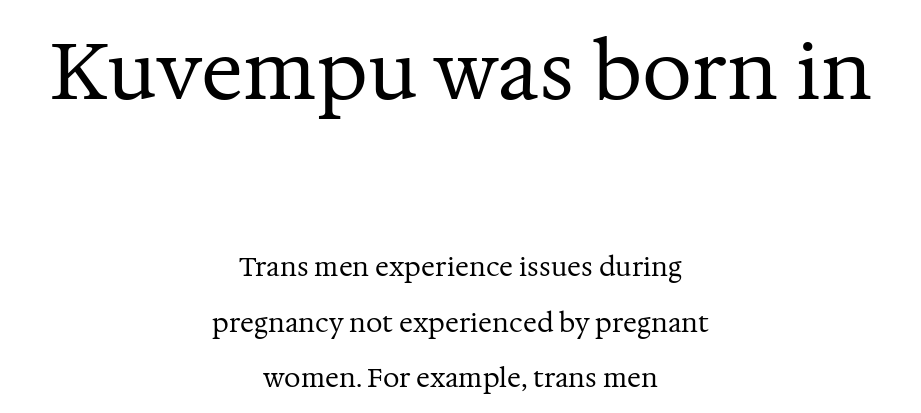
{"serif": "yes", "italic": "no", "bold": "no", "weight": "regular", "width": "normal", "stroke_contrast": "medium", "x_height": "medium", "monospaced": "no", "underline": "no", "align": "center", "line_spacing": "loose", "line_spacing_ratio": 2.13, "letter_spacing": "normal", "letter_spacing_em": 0.0, "larger_block": "first", "size_ratio": 3.04, "glyph_px": 79}
